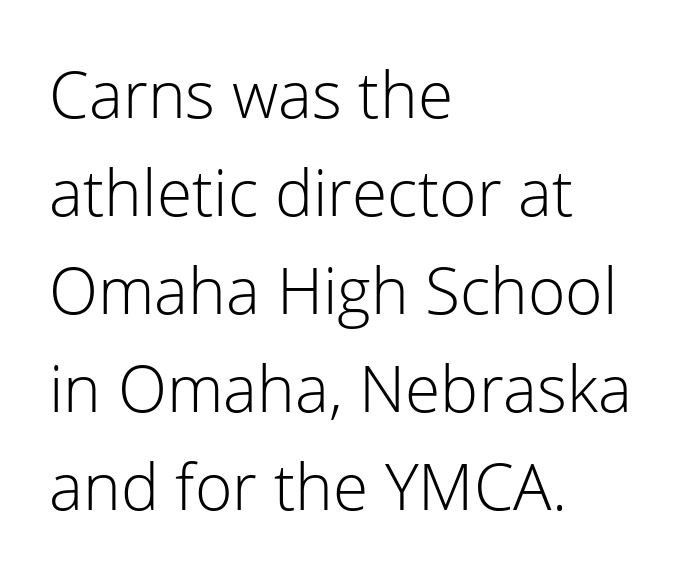
The image shows 64 px light sans-serif type, upright; set left-aligned, normal line spacing (1.53x), normal letter spacing, not underlined; low stroke contrast and a medium x-height.
